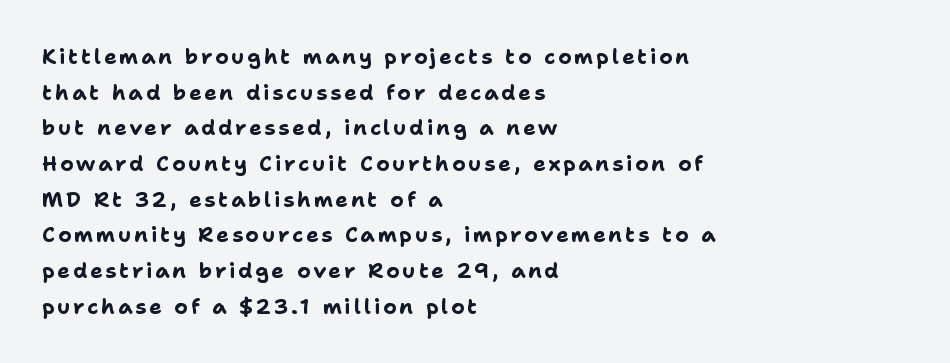
The image shows 21 px bold type, upright; set left-aligned, normal line spacing (1.7x), not underlined.
